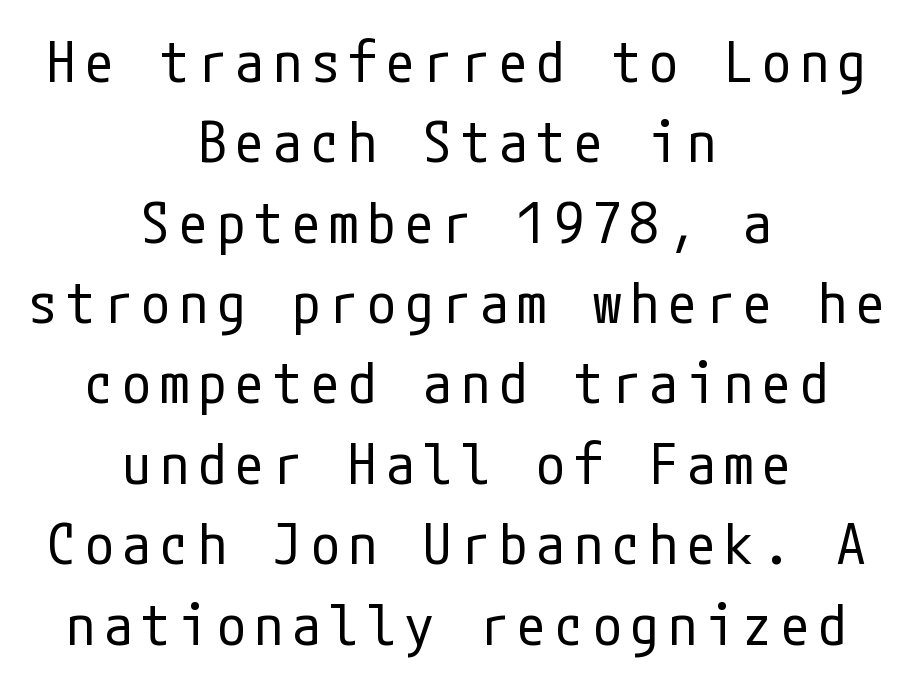
The face looks like a standard text weight, possibly lighter. Layout note: lines centered. The strip under each line holds only bare page. The passage shown is typeset with a sans-serif family. Students, observe: this is what conventionally led text looks like. This sample uses an upright cut, with every glyph sitting square on the baseline.
